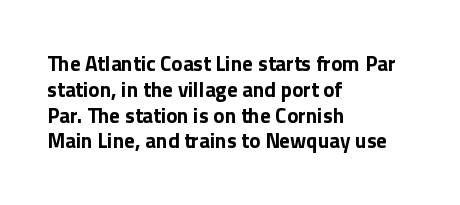
{"italic": "no", "bold": "yes", "underline": "no", "align": "left", "line_spacing_ratio": 1.23, "letter_spacing": "normal", "letter_spacing_em": 0.0, "glyph_px": 21}
